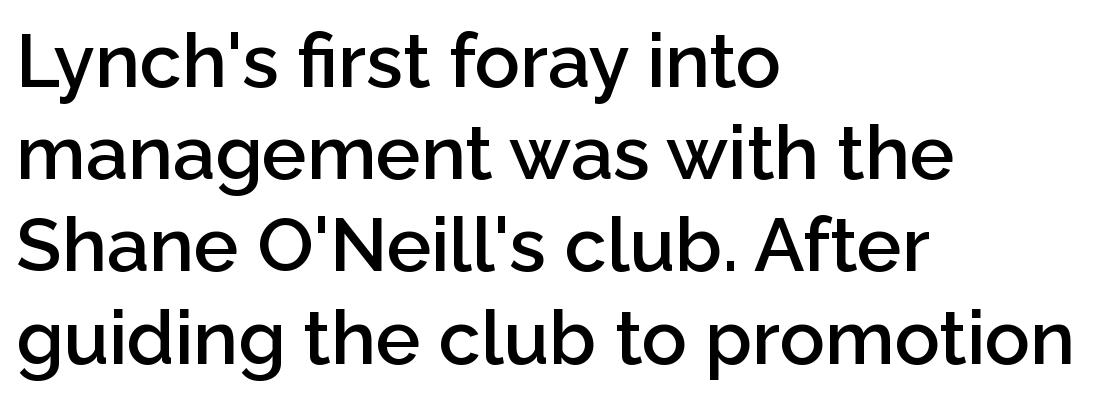
The gaps between neighbouring characters are ordinary and unremarkable. The passage shown is semibold, sitting just below true bold. Italic: no, the glyphs are upright roman. The compositor pushed each line to the left boundary. Typographically, this falls in the sans-serif category.
